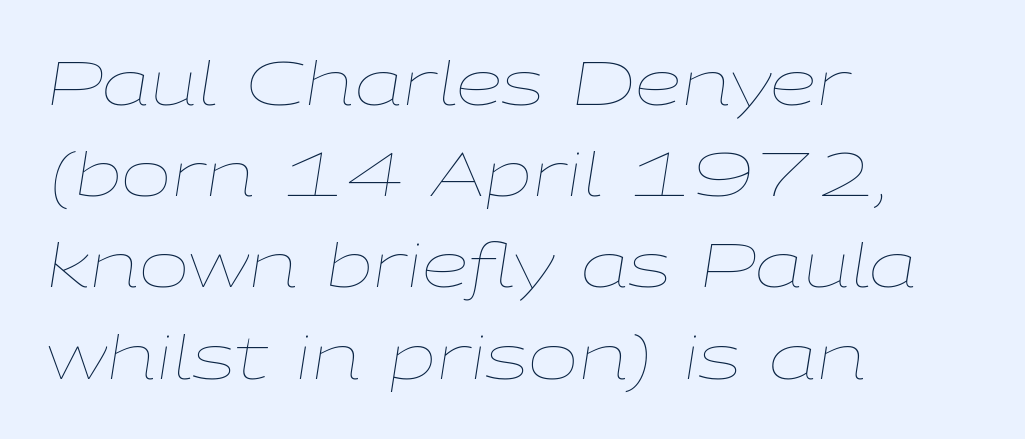
Compared with ordinary roman type, these characters are visibly tilted. Letters rest on an invisible, unmarked baseline. Think of a printed novel: that variable character pitch is what you see here. On a weight scale, this lands at 450 or below. Horizontal alignment here is leftward, the default for most running prose.
